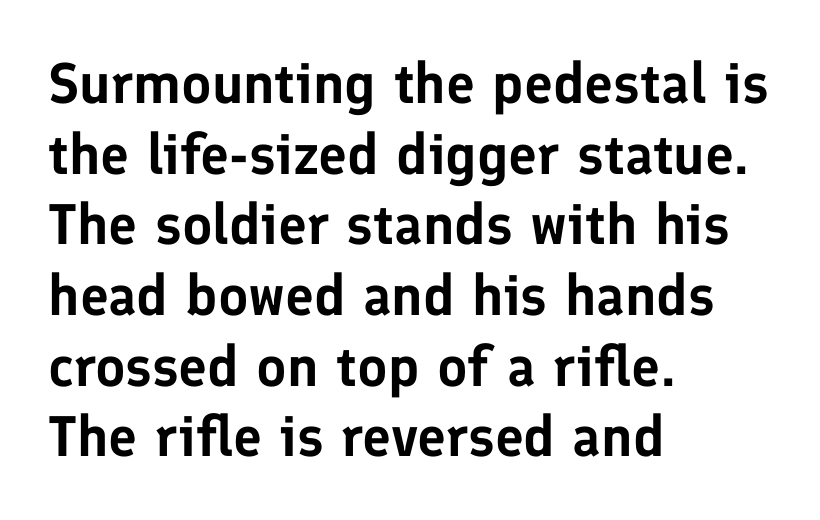
Q: Is the text italic (slanted)? A: No, it is upright.
Q: Is the typeface a serif or a sans-serif typeface? A: Sans-serif.
Q: Is the text underlined? A: No.
Q: How is the paragraph aligned? A: Left-aligned.
Q: Is the spacing between letters normal or unusually wide? A: Normal.
Q: Width (condensed, normal, or wide)? A: Normal.
Q: Stroke contrast? A: Low.
Q: x-height? A: Medium.
Q: Monospaced? A: No.
